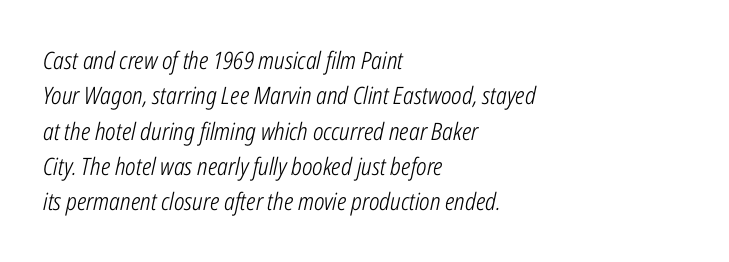
{"italic": "yes", "lean": "right", "slant_degrees": 12, "bold": "no", "underline": "no", "align": "left", "line_spacing": "normal", "line_spacing_ratio": 1.47, "letter_spacing": "normal", "letter_spacing_em": 0.0, "glyph_px": 24}
